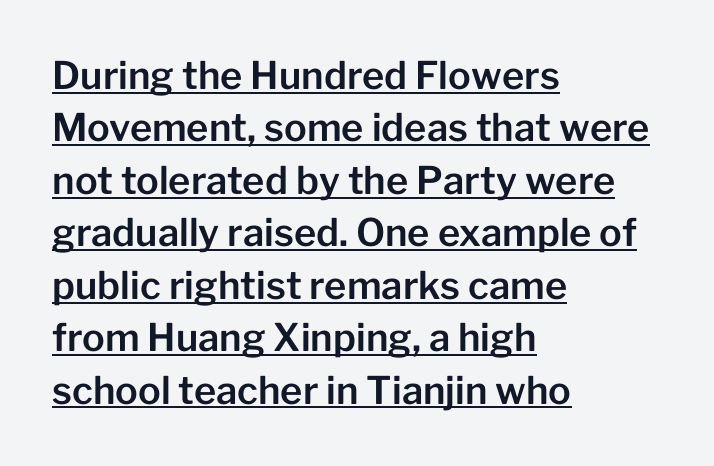
Q: Is the text italic (slanted)? A: No, it is upright.
Q: Is the typeface a serif or a sans-serif typeface? A: Sans-serif.
Q: Is the text underlined? A: Yes.
Q: How is the paragraph aligned? A: Left-aligned.
Q: Is the spacing between letters normal or unusually wide? A: Normal.
Q: Is the spacing between lines tight, normal or loose? A: Normal.
Q: Width (condensed, normal, or wide)? A: Normal.
Q: Stroke contrast? A: Low.
Q: x-height? A: Medium.
Q: Monospaced? A: No.
